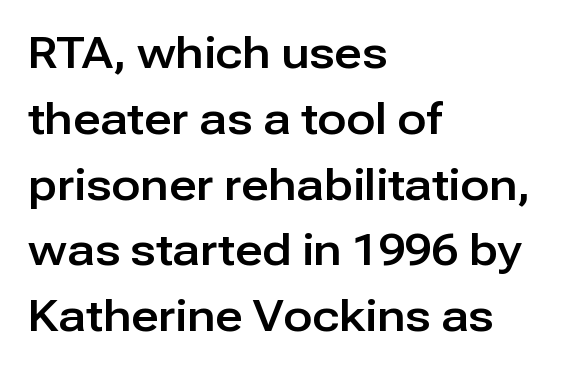
The image shows 43 px sans-serif type, upright; set left-aligned, normal line spacing (1.53x), normal letter spacing, not underlined; low stroke contrast and a medium x-height.
